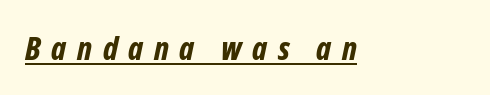
The image shows 32 px bold, condensed type, italic (leaning right); set unusually wide letter spacing (+0.33 em), underlined; low stroke contrast and a medium x-height.
